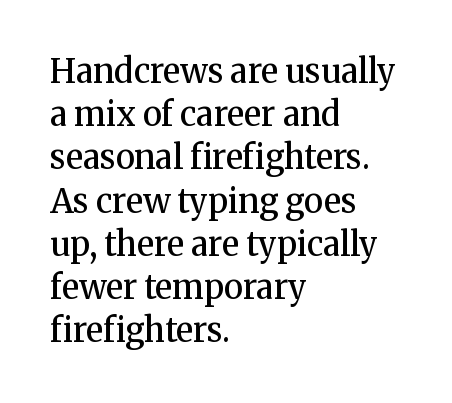
The image shows 33 px semibold serif type, upright; set left-aligned, normal line spacing (1.31x), normal letter spacing, not underlined; medium stroke contrast and a medium x-height.
